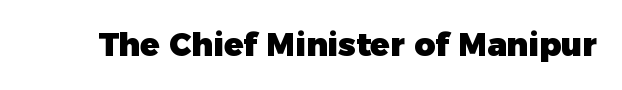
The image shows 32 px heavy sans-serif type, upright; set normal letter spacing, not underlined; low stroke contrast and a medium x-height.
